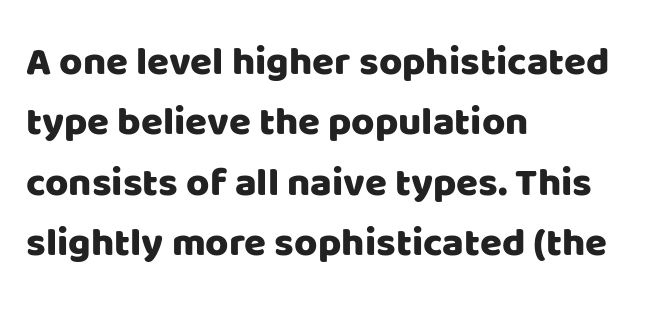
The image shows 40 px sans-serif type, upright; set left-aligned, normal line spacing (1.51x), normal letter spacing, not underlined; low stroke contrast and a large x-height.
